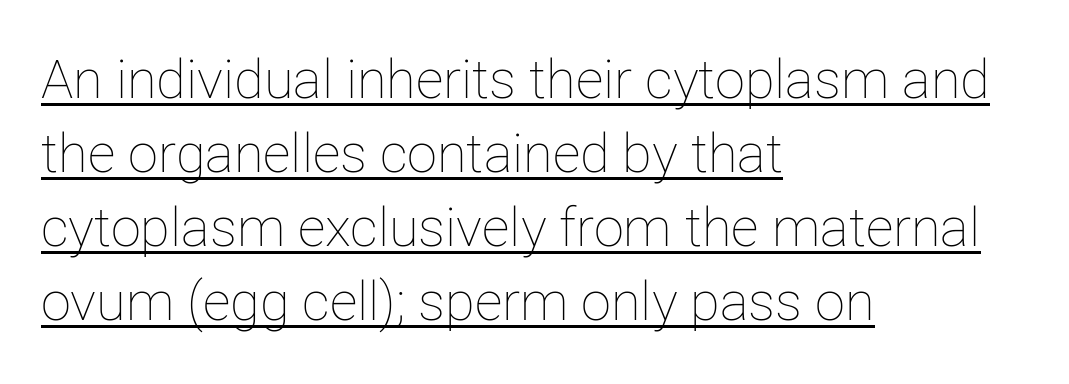
The image shows 54 px thin type, upright; set left-aligned, normal line spacing (1.37x), normal letter spacing, underlined; low stroke contrast and a medium x-height.
